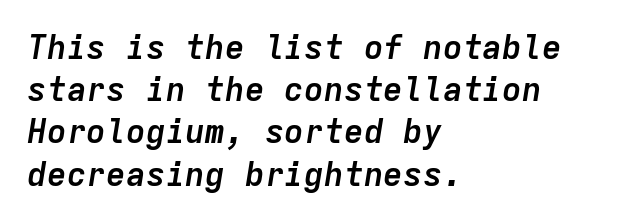
The image shows 33 px semibold type, italic (leaning right), monospaced; set left-aligned, normal line spacing (1.28x), normal letter spacing, not underlined; low stroke contrast and a medium x-height.
